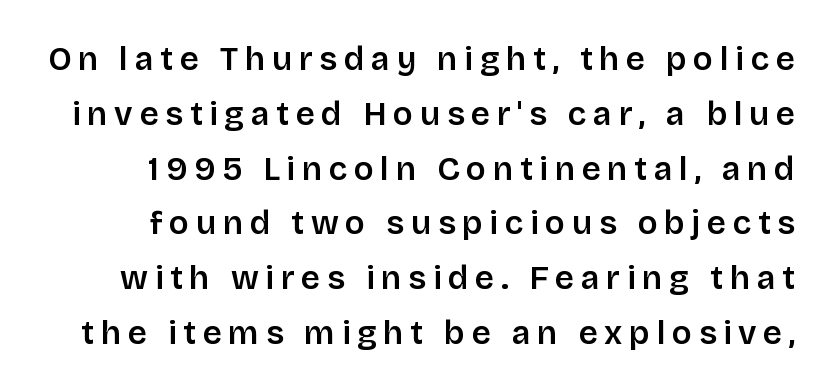
The image shows 33 px semibold sans-serif type, upright; set normal line spacing (1.66x), unusually wide letter spacing (+0.2 em), not underlined; low stroke contrast and a large x-height.
